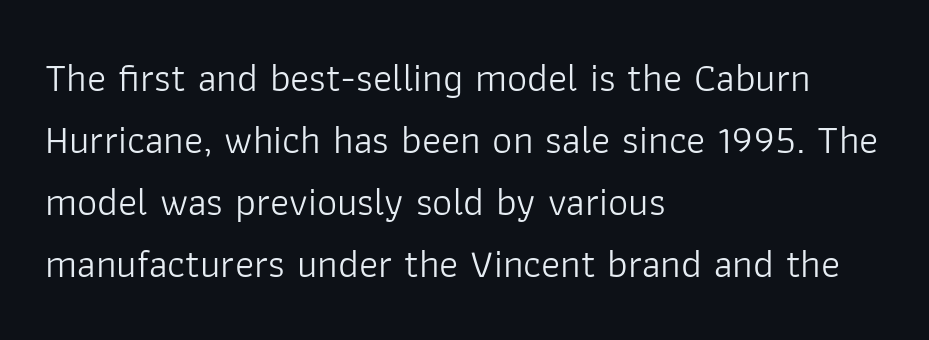
The passage shown is not underscored anywhere. These glyphs show unthickened strokes, regular width or finer. Vertical strokes here are truly vertical. Varying glyph widths throughout — classic text-font behaviour. Letterform terminals end flat and unadorned throughout the passage.
